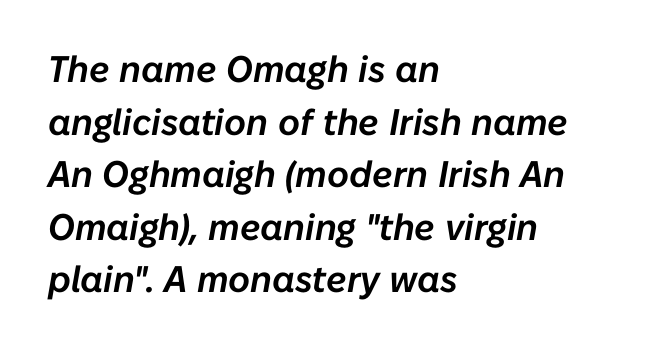
A typesetter would call this proportional, since set widths differ per character. Reading down the column, the eye jumps a familiar distance to each next line. The paragraph shown leans on its left margin. Words appear dense and cohesive because spacing is normal. Would a proofreader flag this as italicized? Yes. The passage shown is not underscored anywhere.
